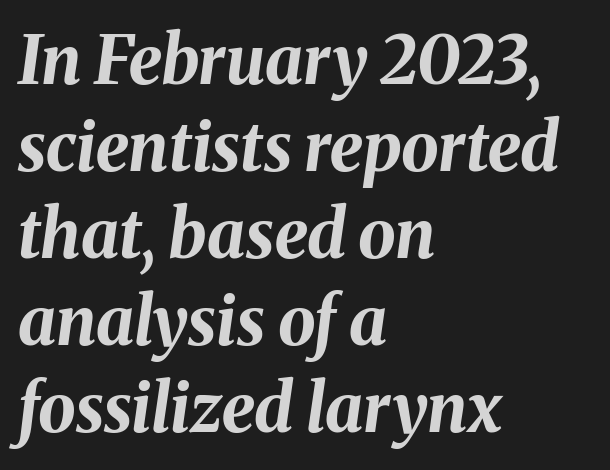
{"italic": "yes", "lean": "right", "slant_degrees": 8, "bold": "yes", "weight": "bold", "width": "normal", "stroke_contrast": "medium", "x_height": "medium", "monospaced": "no", "underline": "no", "align": "left", "line_spacing": "normal", "line_spacing_ratio": 1.3, "letter_spacing": "normal", "letter_spacing_em": 0.0, "glyph_px": 67}
